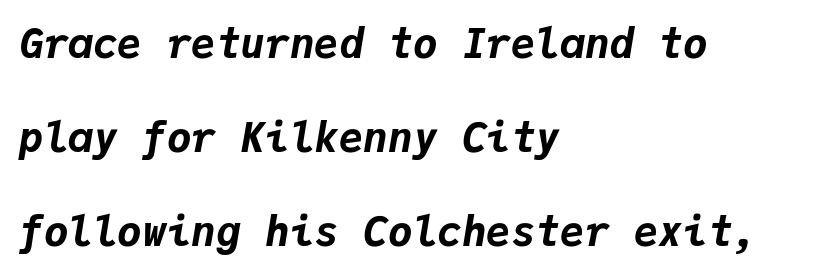
Layout note: lines flush left. These lines carry a lot of weight — the face is fully bold. Compared with ordinary roman type, these characters are visibly tilted. The letters march in equal steps, a hallmark of fixed-pitch type.
